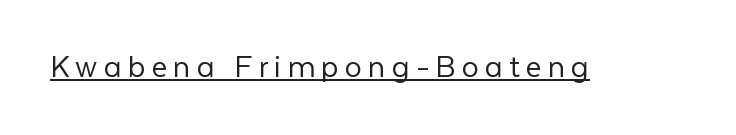
{"serif": "no", "italic": "no", "bold": "no", "weight": "light", "width": "normal", "stroke_contrast": "low", "x_height": "medium", "monospaced": "no", "underline": "yes", "glyph_px": 34}
